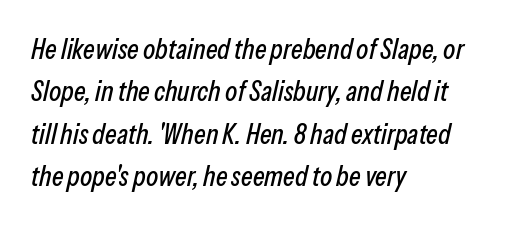
Posture: slanted. Nothing unusual about the tracking: characters are spaced as the font intends. Interline gaps are of average width in this sample. Words float on clear page, feet unadorned.
